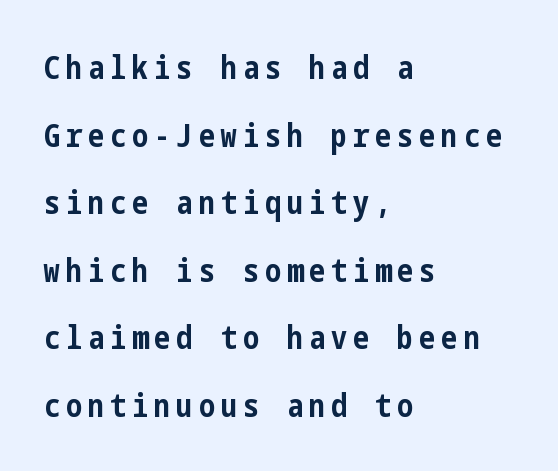
Q: Is the text bold? A: Yes.
Q: Is the text italic (slanted)? A: No, it is upright.
Q: Is the typeface a serif or a sans-serif typeface? A: Sans-serif.
Q: Is the text underlined? A: No.
Q: How is the paragraph aligned? A: Left-aligned.
Q: Is the spacing between lines tight, normal or loose? A: Loose.
Q: Width (condensed, normal, or wide)? A: Condensed.
Q: Stroke contrast? A: Low.
Q: x-height? A: Medium.
